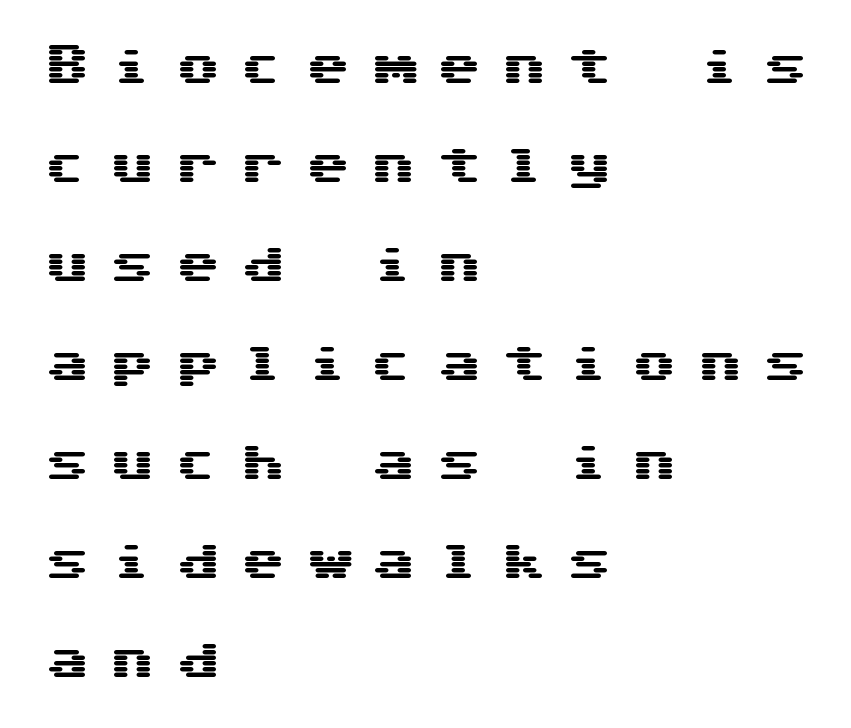
Q: Is the text italic (slanted)? A: No, it is upright.
Q: Is the typeface a serif or a sans-serif typeface? A: Sans-serif.
Q: Is the text underlined? A: No.
Q: How is the paragraph aligned? A: Left-aligned.
Q: Is the spacing between letters normal or unusually wide? A: Unusually wide.
Q: Is the spacing between lines tight, normal or loose? A: Loose.
Q: Width (condensed, normal, or wide)? A: Wide.
Q: Stroke contrast? A: Medium.
Q: x-height? A: Medium.
